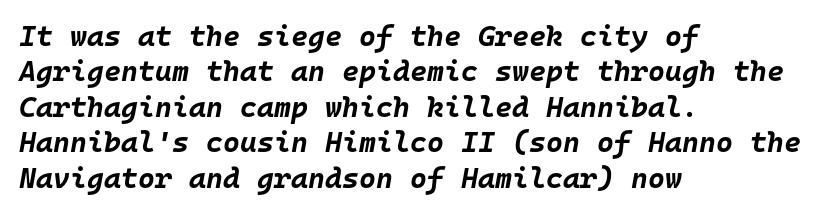
Q: Is the text bold? A: Yes.
Q: Is the text italic (slanted)? A: Yes, it leans right by about 10 degrees.
Q: Is the text underlined? A: No.
Q: How is the paragraph aligned? A: Left-aligned.
Q: Is the spacing between letters normal or unusually wide? A: Normal.
Q: Width (condensed, normal, or wide)? A: Normal.
Q: Stroke contrast? A: Low.
Q: x-height? A: Large.
Q: Monospaced? A: Yes.
